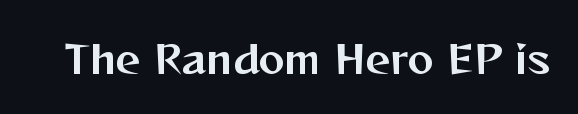
{"serif": "no", "italic": "no", "width": "normal", "stroke_contrast": "medium", "x_height": "medium", "monospaced": "no", "underline": "no", "letter_spacing": "normal", "letter_spacing_em": 0.0, "glyph_px": 39}
